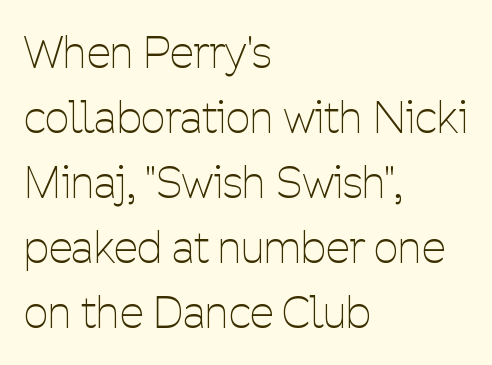
The image shows 43 px thin, condensed sans-serif type, upright; set left-aligned, normal line spacing (1.51x), normal letter spacing, not underlined; low stroke contrast and a medium x-height.
